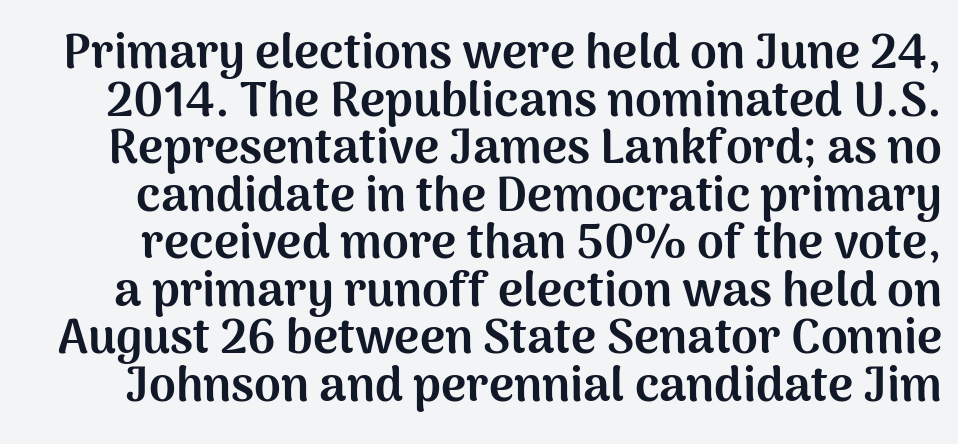
Posture: upright roman. The gaps between neighbouring characters are ordinary and unremarkable. Font category for this specimen: sans-serif. The zone under the glyphs is completely vacant. Think of a printed novel: that variable character pitch is what you see here.
